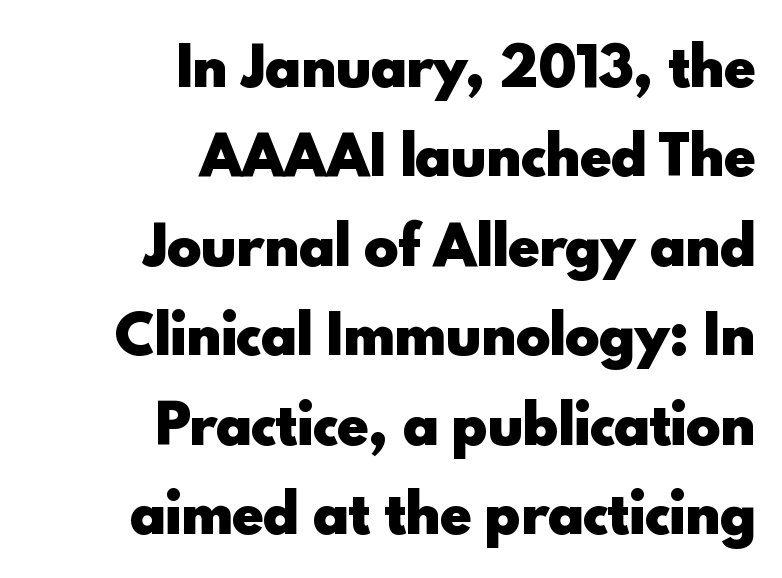
Every letter is thick-stroked: bold, no question. This sample uses plain, unmodified letter spacing. Typographically, this falls in the sans-serif category. This is the regular roman posture of the typeface. Does the copy run flush right? Yes — the right margin is perfectly even.
